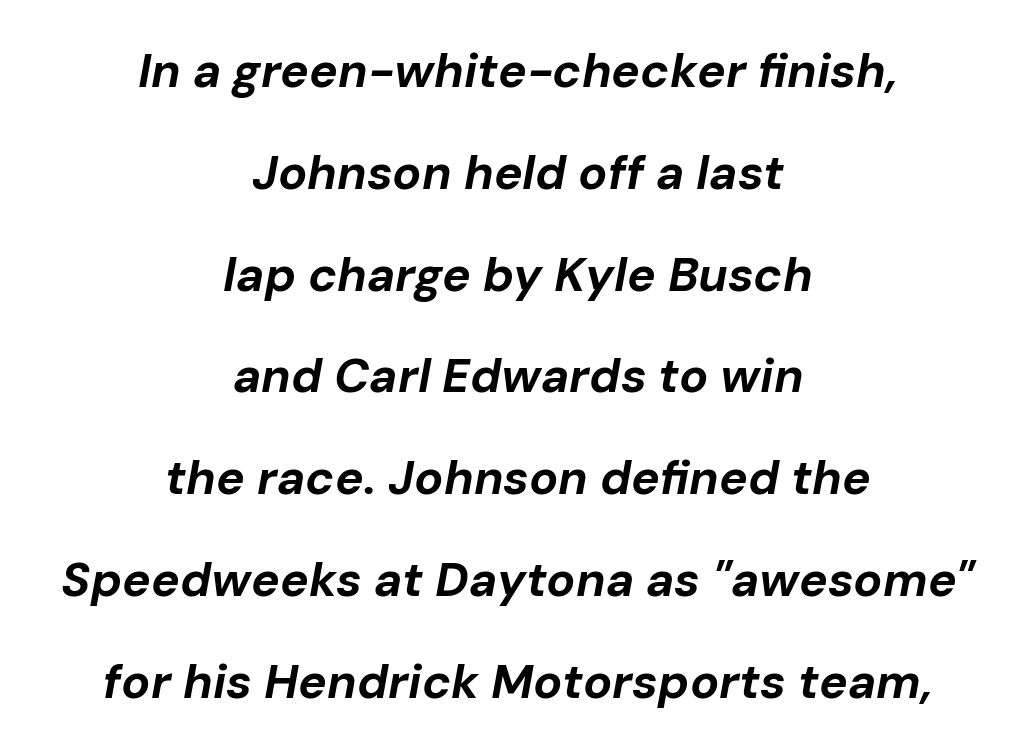
The image shows 48 px bold type, italic (leaning right); set centered, loose line spacing (2.12x), normal letter spacing, not underlined; low stroke contrast and a medium x-height.
